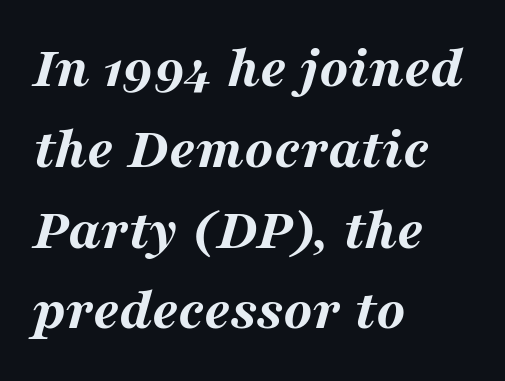
The image shows 59 px bold, wide type, italic (leaning right); set left-aligned, normal line spacing (1.37x), normal letter spacing, not underlined; medium stroke contrast and a medium x-height.
